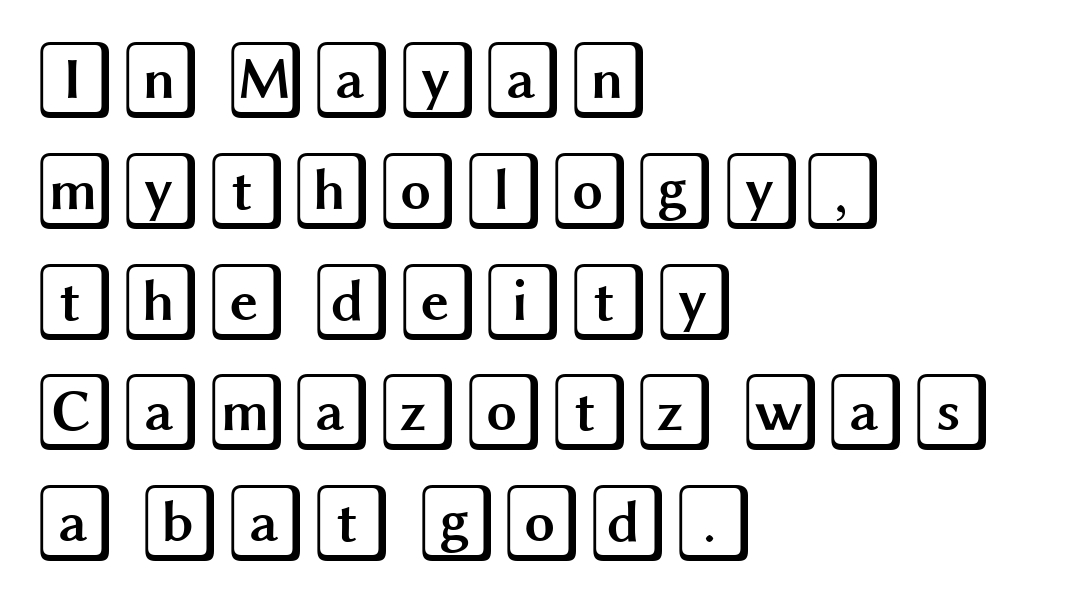
The image shows 78 px wide type, upright; set left-aligned, normal line spacing (1.42x), normal letter spacing, not underlined; a large x-height.
